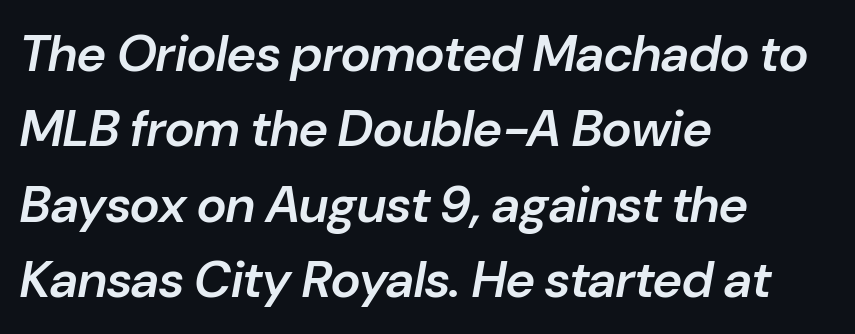
Compared with typical body copy, the letter spacing here is the same. The paragraph shown leans on its left margin. The whole block is typeset with a tilt. Here the designer chose a conventional face with non-uniform glyph widths.
